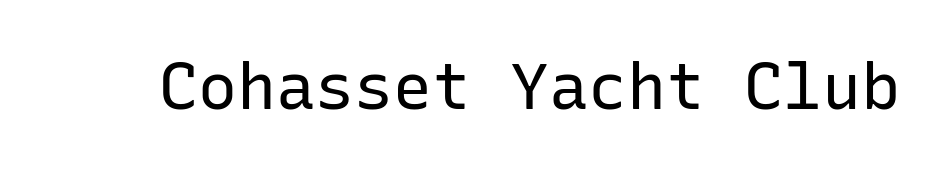
Spacing verdict: monospaced, one width for all characters. Ink coverage per letter is moderate at most. Does the type have serifs? No, each stem ends abruptly. This rendering features lettering with no underline.
